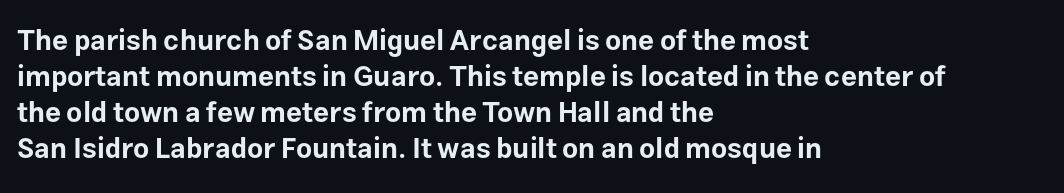
The image shows 28 px bold sans-serif type, upright; set left-aligned, normal line spacing (1.29x), normal letter spacing, not underlined; low stroke contrast and a medium x-height.
